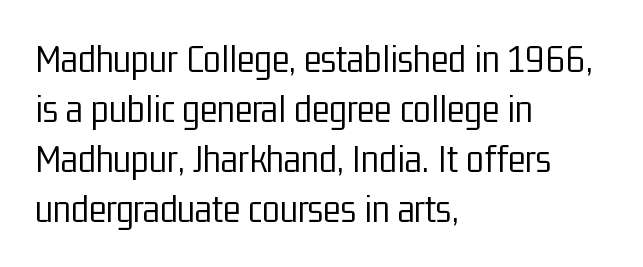
Nope, no serifs anywhere on these letters. Glance below the letters and you will spot only blank space. Here the designer chose a conventional face with non-uniform glyph widths. Here the glyphs are tracked normally, forming tight word shapes.
